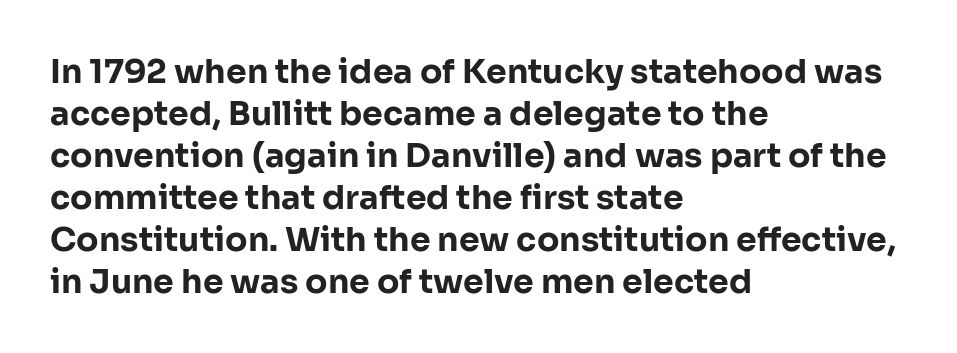
{"serif": "no", "italic": "no", "bold": "yes", "weight": "bold", "width": "normal", "stroke_contrast": "low", "x_height": "medium", "monospaced": "no", "underline": "no", "align": "left", "line_spacing": "normal", "line_spacing_ratio": 1.27, "letter_spacing": "normal", "letter_spacing_em": 0.0, "glyph_px": 33}
